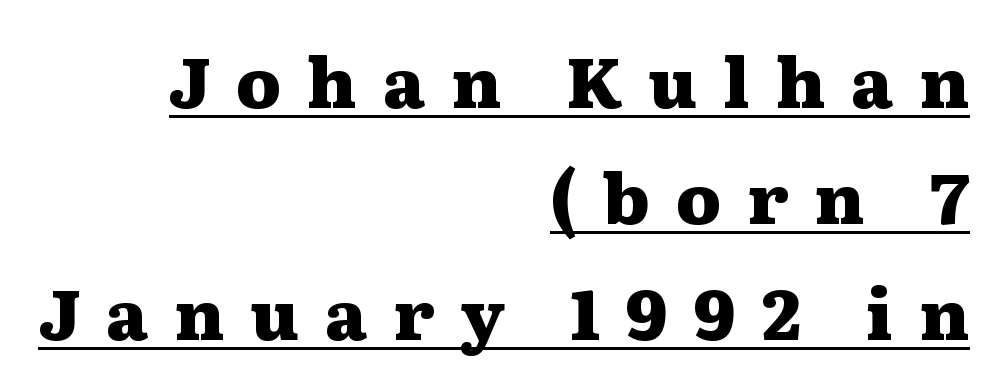
Q: Is the text bold? A: Yes.
Q: Is the text italic (slanted)? A: No, it is upright.
Q: Is the typeface a serif or a sans-serif typeface? A: Serif.
Q: Is the text underlined? A: Yes.
Q: How is the paragraph aligned? A: Right-aligned.
Q: Is the spacing between letters normal or unusually wide? A: Unusually wide.
Q: Is the spacing between lines tight, normal or loose? A: Normal.
Q: Width (condensed, normal, or wide)? A: Wide.
Q: Stroke contrast? A: Medium.
Q: x-height? A: Medium.
Q: Monospaced? A: No.
